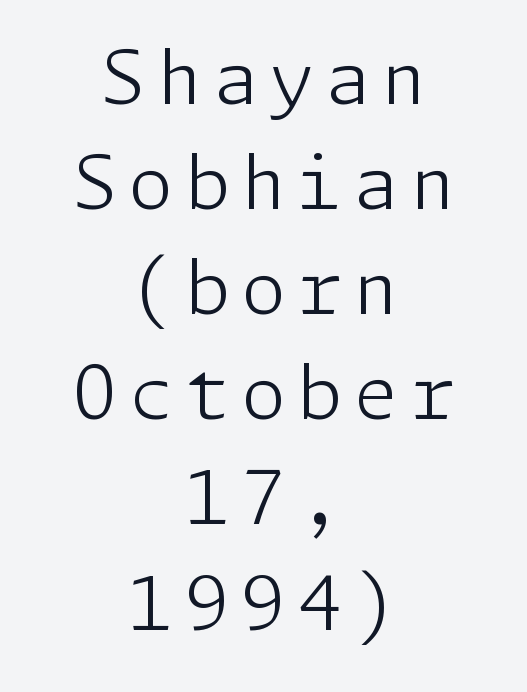
Clear beneath every line of the passage. The typesetting does not lean heavy: it is not bold. The lettering stays uniformly vertical, giving the passage a roman look. The text was rendered using a sans face with plain stroke endings. Compared with a flush-left layout, this one balances lines on the center instead. The vertical gap from one line to the next is medium.
